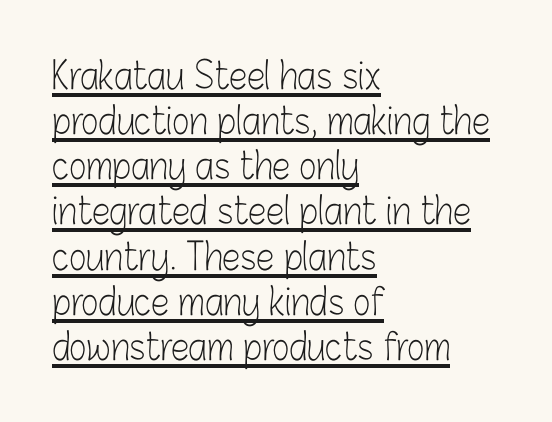
The image shows 37 px light, condensed sans-serif type, upright; set left-aligned, line spacing 1.22x, normal letter spacing, underlined; low stroke contrast and a medium x-height.
